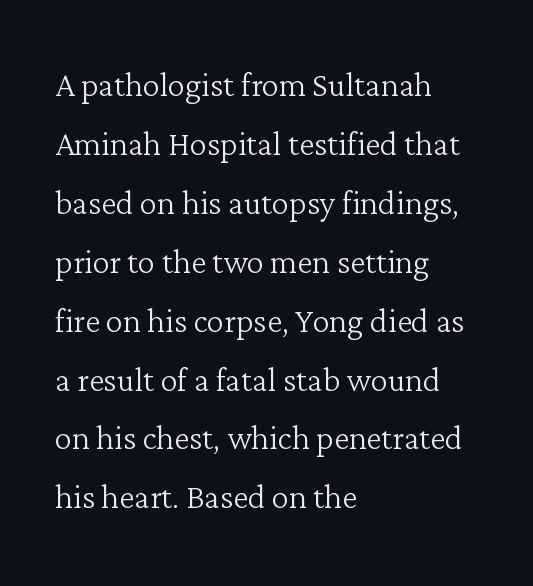
{"serif": "yes", "italic": "no", "bold": "no", "weight": "light", "width": "normal", "stroke_contrast": "low", "x_height": "medium", "monospaced": "no", "underline": "no", "align": "left", "line_spacing": "normal", "line_spacing_ratio": 1.37, "letter_spacing": "normal", "letter_spacing_em": 0.0, "glyph_px": 43}
